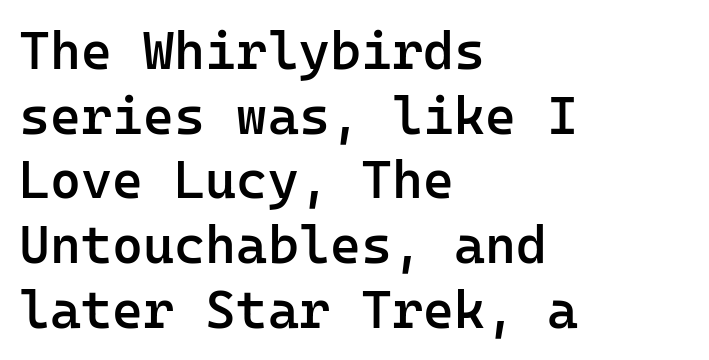
The image shows 53 px semibold sans-serif type, upright, monospaced; set left-aligned, line spacing 1.22x, normal letter spacing, not underlined; low stroke contrast and a medium x-height.
